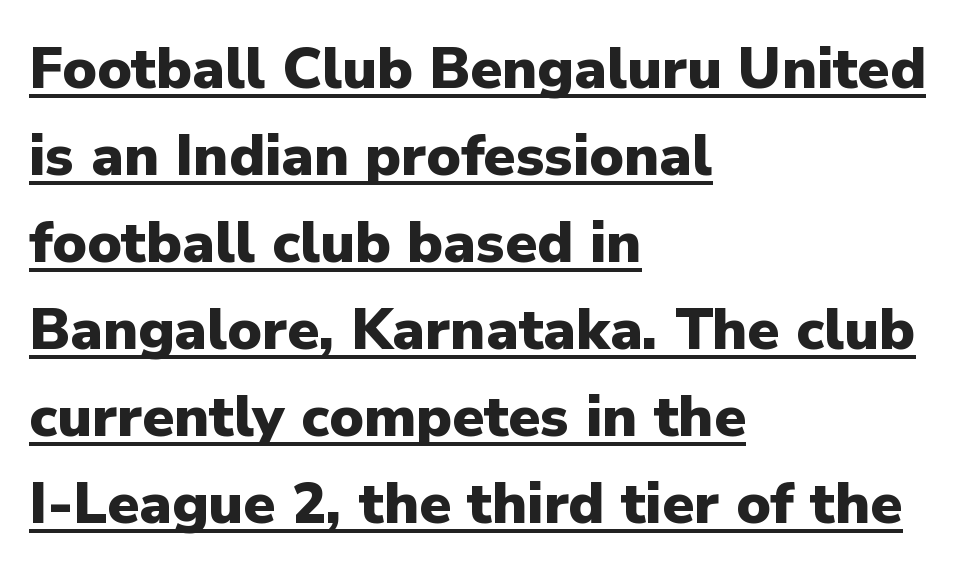
No feet cap the strokes, marking this as sans-serif type. Compared with an ordinary text face, these strokes are far heavier — a full bold. What stands out about the letter spacing? Nothing — it is the standard amount. Every word sits above its own underline. Where is the straight margin? On the left.
